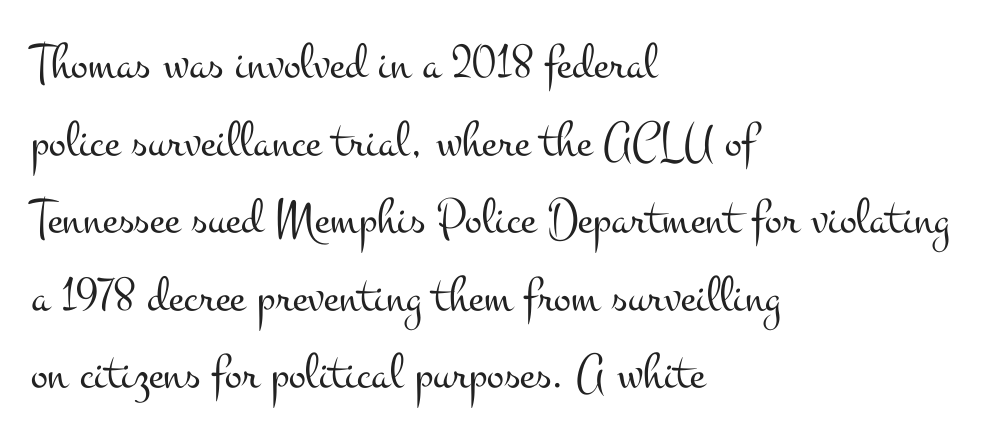
This is serif lettering, the kind often seen in printed books. Short note: letters normally spaced. Do the characters align in a grid? No, the font is proportional. Baseline-to-baseline distance is the conventional proportion of letter height.
